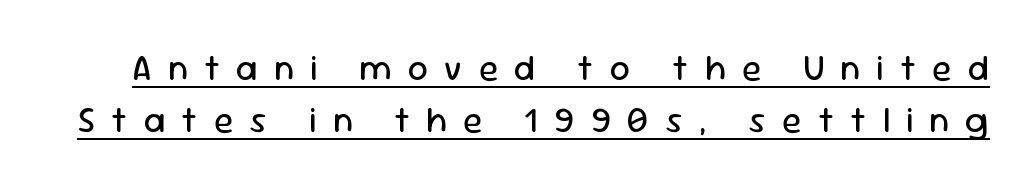
The image shows 35 px regular-weight sans-serif type, upright; set normal line spacing (1.49x), unusually wide letter spacing (+0.47 em), underlined; low stroke contrast and a medium x-height.
